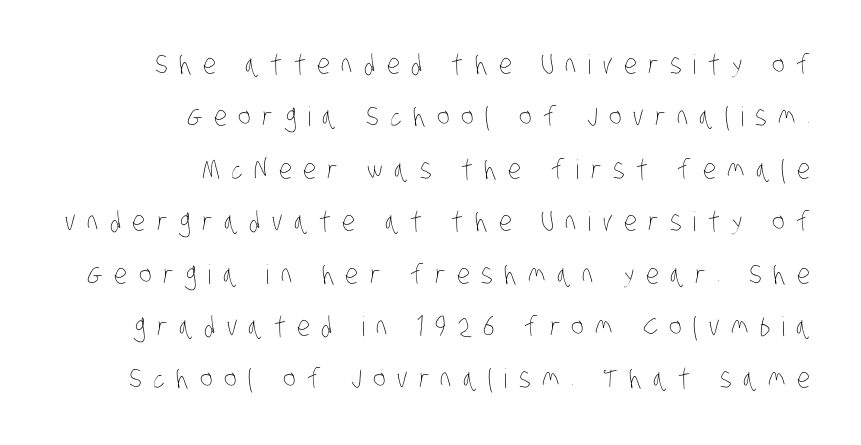
Horizontal bands of white between lines are thick stripes. The space directly below the letters is spotless. Compared with a typical body face, this is equally light or lighter still. The setting favours the right margin, as signatures and pull-quotes sometimes do. Glyph-to-glyph distance is far greater than everyday printed text.
